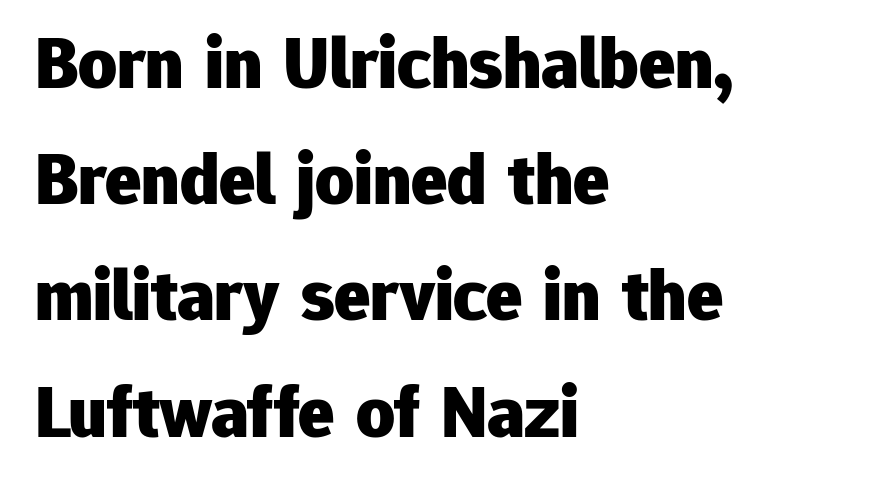
{"serif": "no", "italic": "no", "bold": "yes", "weight": "heavy", "width": "normal", "stroke_contrast": "low", "x_height": "medium", "monospaced": "no", "underline": "no", "align": "left", "line_spacing": "normal", "line_spacing_ratio": 1.55, "letter_spacing": "normal", "letter_spacing_em": 0.0, "glyph_px": 75}
